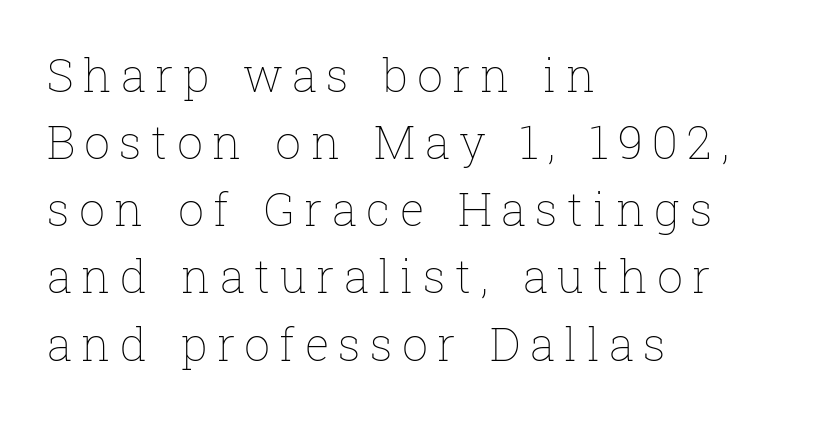
Q: Is the text bold? A: No.
Q: Is the text italic (slanted)? A: No, it is upright.
Q: Is the text underlined? A: No.
Q: How is the paragraph aligned? A: Left-aligned.
Q: Is the spacing between letters normal or unusually wide? A: Unusually wide.
Q: Is the spacing between lines tight, normal or loose? A: Normal.
Q: Width (condensed, normal, or wide)? A: Normal.
Q: Stroke contrast? A: Low.
Q: x-height? A: Medium.
Q: Monospaced? A: No.
